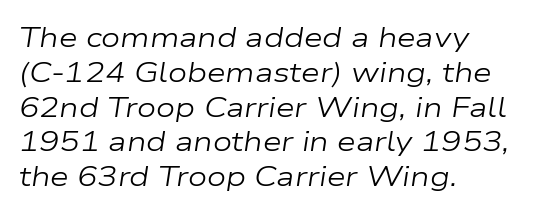
The image shows 27 px text type, italic (leaning right); set left-aligned, normal line spacing (1.29x), normal letter spacing, not underlined.
